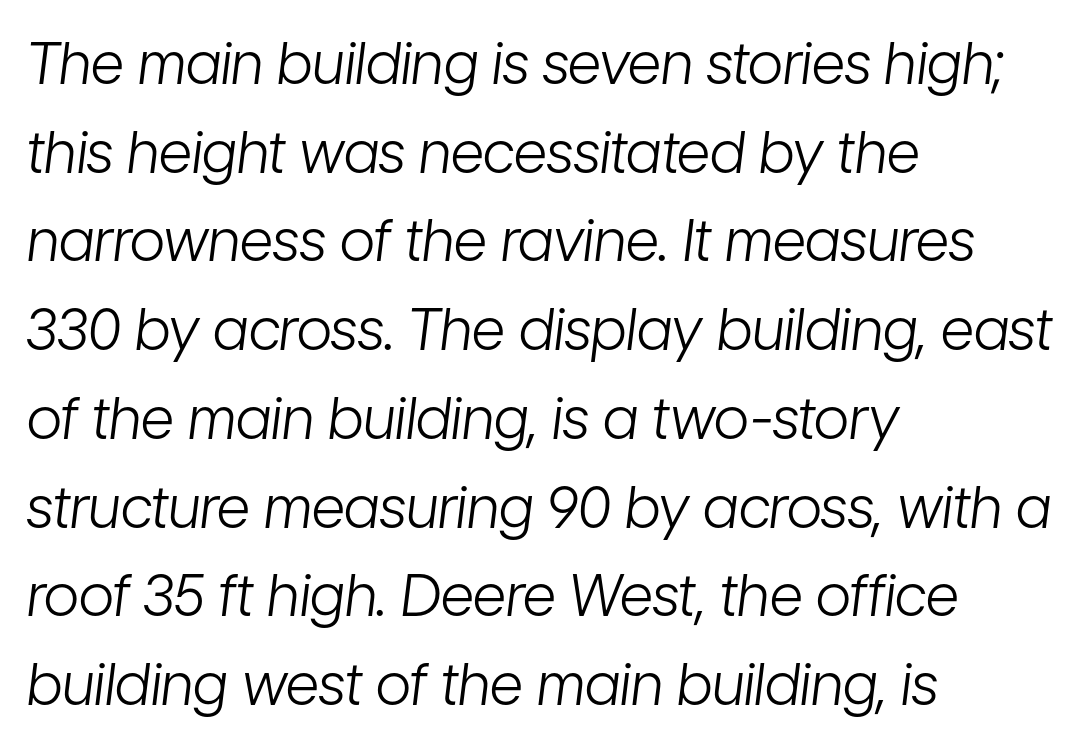
{"italic": "yes", "lean": "right", "slant_degrees": 7, "bold": "no", "weight": "light", "width": "condensed", "stroke_contrast": "low", "x_height": "medium", "monospaced": "no", "underline": "no", "align": "left", "line_spacing": "normal", "line_spacing_ratio": 1.53, "letter_spacing": "normal", "letter_spacing_em": 0.0, "glyph_px": 58}
